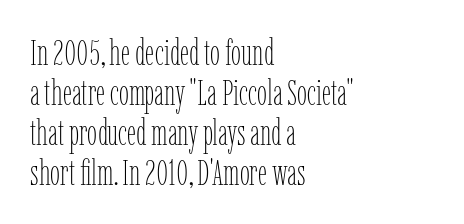
The image shows 36 px thin, condensed type, upright; set left-aligned, tight line spacing (1.11x), normal letter spacing, not underlined; low stroke contrast and a medium x-height.
